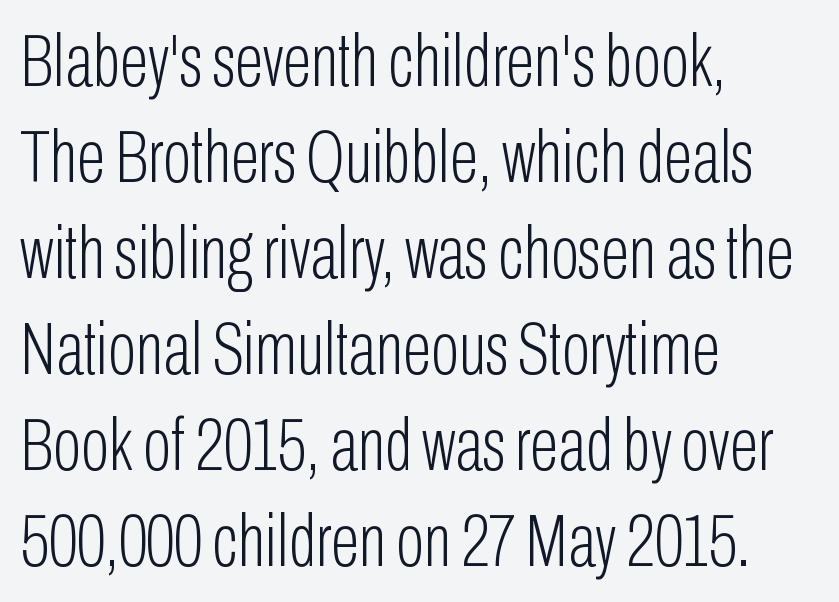
The image shows 75 px light, condensed sans-serif type, upright; set left-aligned, normal line spacing (1.28x), normal letter spacing, not underlined; low stroke contrast and a medium x-height.
